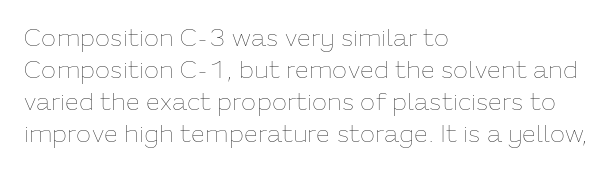
Glance below the letters and you will spot only blank space. The weight tops out at a normal text grade. Teacher's note: observe the even left margin — that is flush-left alignment. Interline gaps are of average width in this sample. In terms of posture, this sample is upright.
